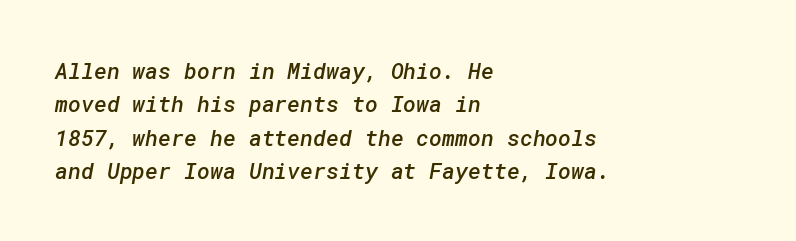
Q: Is the text bold? A: Semi-bold.
Q: Is the text underlined? A: No.
Q: How is the paragraph aligned? A: Left-aligned.
Q: Is the spacing between letters normal or unusually wide? A: Normal.
Q: Is the spacing between lines tight, normal or loose? A: Normal.
